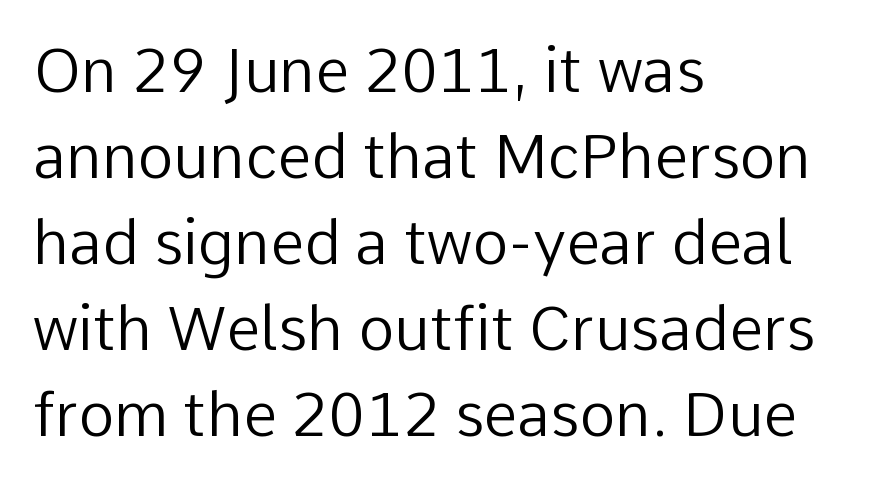
The image shows 61 px regular-weight sans-serif type, upright; set left-aligned, normal line spacing (1.41x), normal letter spacing, not underlined; low stroke contrast and a medium x-height.
